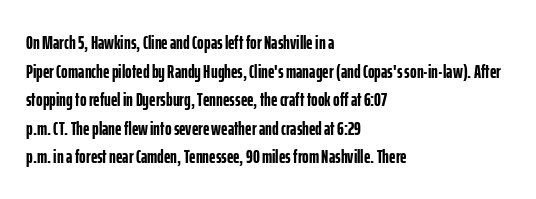
The image shows 20 px bold type, upright; set left-aligned, normal line spacing (1.43x), normal letter spacing, not underlined.
